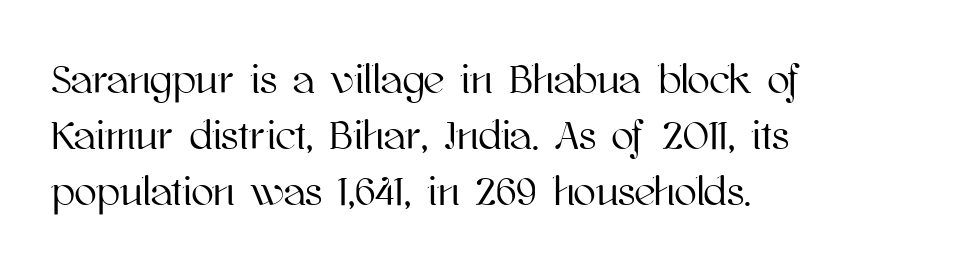
The image shows 41 px text type, upright; set left-aligned, normal line spacing (1.36x), normal letter spacing, not underlined; high stroke contrast and a medium x-height.
